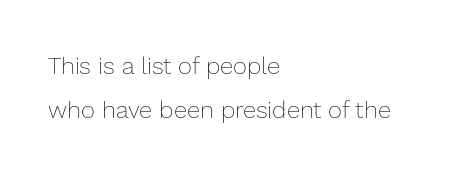
{"italic": "no", "bold": "no", "underline": "no", "align": "left", "line_spacing_ratio": 1.82, "letter_spacing": "normal", "letter_spacing_em": 0.0, "glyph_px": 24}
